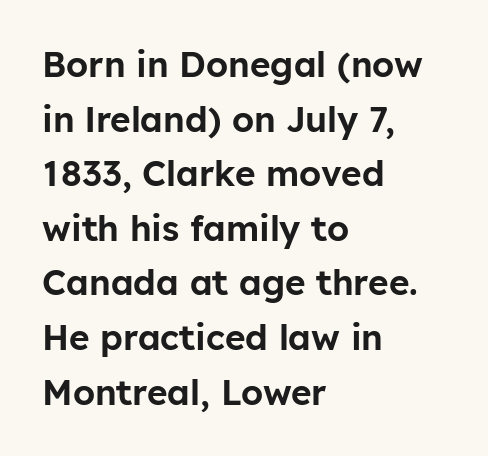
{"serif": "no", "italic": "no", "width": "normal", "stroke_contrast": "low", "x_height": "medium", "monospaced": "no", "underline": "no", "align": "left", "line_spacing": "normal", "line_spacing_ratio": 1.56, "letter_spacing": "normal", "letter_spacing_em": 0.0, "glyph_px": 35}
